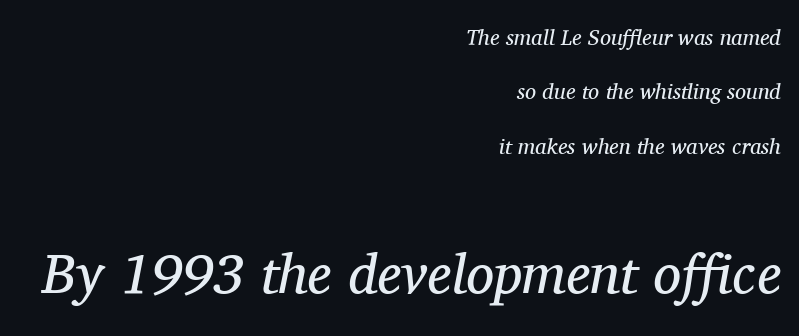
Q: Is the text bold? A: No.
Q: Is the text italic (slanted)? A: Yes, it leans right by about 11 degrees.
Q: Is the typeface a serif or a sans-serif typeface? A: Serif.
Q: Is the text underlined? A: No.
Q: How is the paragraph aligned? A: Right-aligned.
Q: Is the spacing between letters normal or unusually wide? A: Normal.
Q: Is the spacing between lines tight, normal or loose? A: Loose.
Q: Which block of text is set in a larger size, the first (top) or the second (bottom)? A: The second (bottom) one.
Q: Width (condensed, normal, or wide)? A: Normal.
Q: Stroke contrast? A: Medium.
Q: x-height? A: Medium.
Q: Monospaced? A: No.
